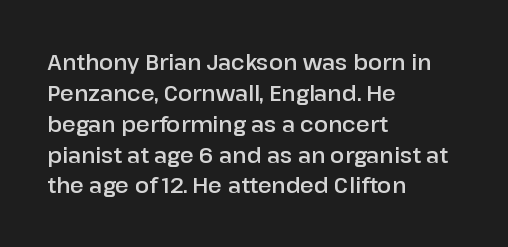
The image shows 21 px text type, upright; set left-aligned, normal line spacing (1.47x), normal letter spacing, not underlined.
